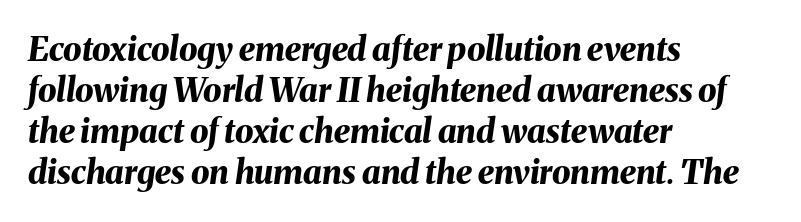
Q: Is the text bold? A: Yes.
Q: Is the text italic (slanted)? A: Yes, it leans right by about 8 degrees.
Q: Is the text underlined? A: No.
Q: How is the paragraph aligned? A: Left-aligned.
Q: Is the spacing between letters normal or unusually wide? A: Normal.
Q: Width (condensed, normal, or wide)? A: Normal.
Q: Stroke contrast? A: Medium.
Q: x-height? A: Medium.
Q: Monospaced? A: No.
